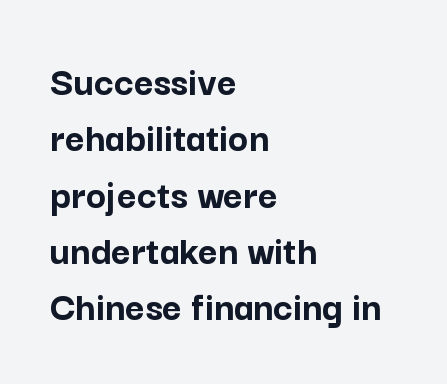
The image shows 42 px semibold sans-serif type, upright; set left-aligned, normal line spacing (1.34x), normal letter spacing, not underlined; low stroke contrast and a medium x-height.
